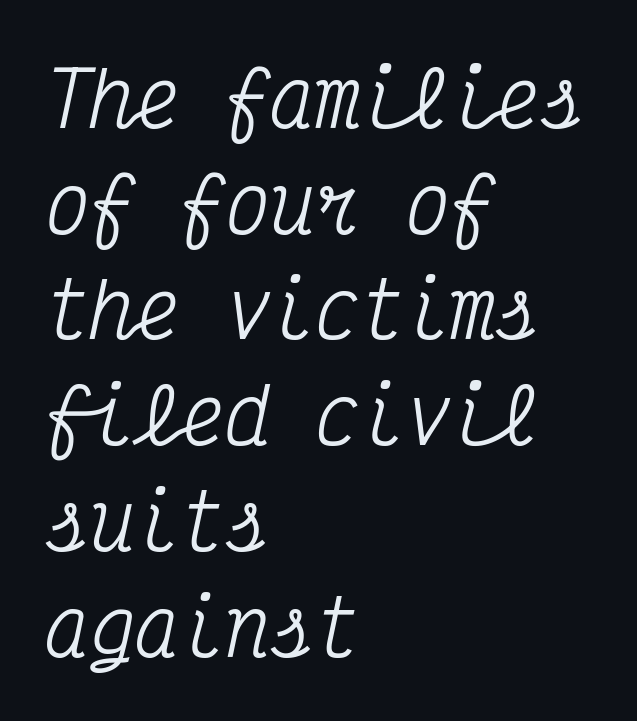
{"serif": "yes", "italic": "yes", "lean": "right", "slant_degrees": 12, "width": "condensed", "stroke_contrast": "medium", "x_height": "medium", "monospaced": "yes", "underline": "no", "align": "left", "line_spacing": "normal", "line_spacing_ratio": 1.41, "letter_spacing": "normal", "letter_spacing_em": 0.0, "glyph_px": 75}
